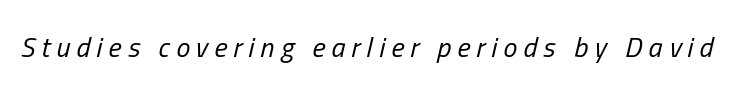
The image shows 28 px regular-weight, condensed type, italic (leaning right); set unusually wide letter spacing (+0.22 em), not underlined; low stroke contrast and a medium x-height.
